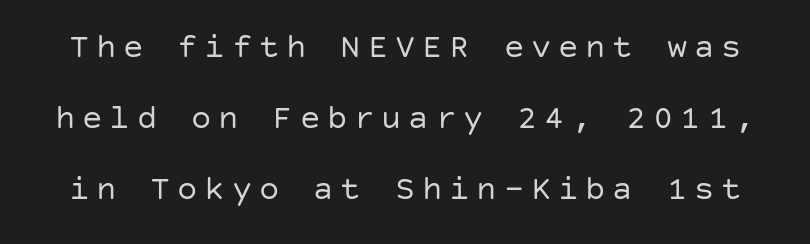
Anything drawn beneath the words? Only blank space. Stroke mass is kept to a normal reading level or below. Observe the absence of serifs on each vertical stroke in this sample. Notice how the stems are strictly vertical — no italics here. The leading is generous, giving the passage an open texture.
